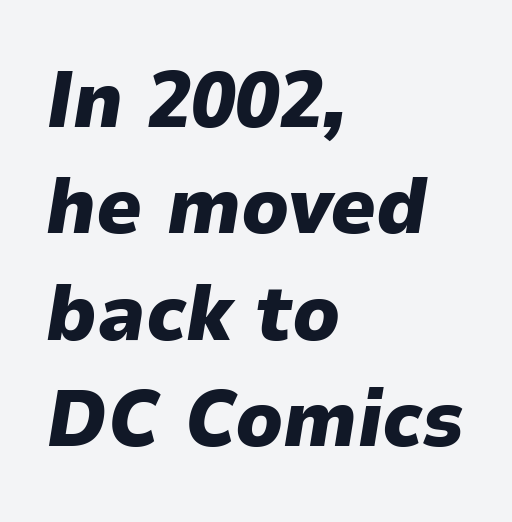
{"italic": "yes", "lean": "right", "slant_degrees": 9, "bold": "yes", "weight": "heavy", "width": "normal", "stroke_contrast": "low", "x_height": "medium", "monospaced": "no", "underline": "no", "align": "left", "line_spacing": "normal", "line_spacing_ratio": 1.33, "letter_spacing": "normal", "letter_spacing_em": 0.0, "glyph_px": 80}
